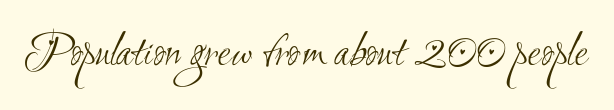
The image shows 49 px light, condensed sans-serif type; set normal letter spacing, not underlined; medium stroke contrast and a small x-height.
